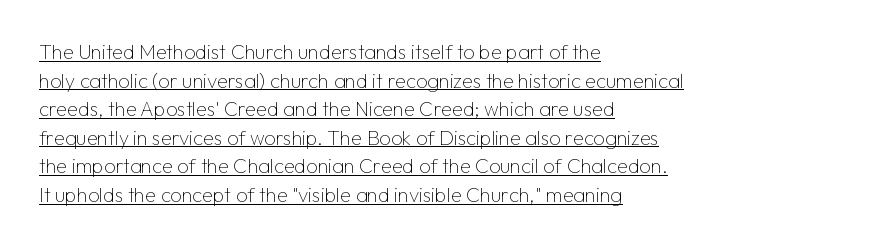
Q: Is the text bold? A: No.
Q: Is the text italic (slanted)? A: No, it is upright.
Q: Is the text underlined? A: Yes.
Q: How is the paragraph aligned? A: Left-aligned.
Q: Is the spacing between letters normal or unusually wide? A: Normal.
Q: Is the spacing between lines tight, normal or loose? A: Normal.
